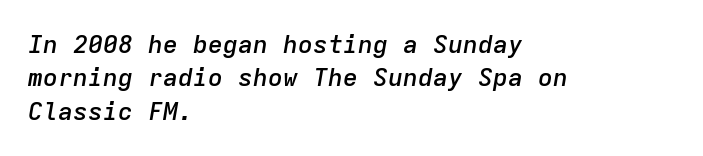
The letterforms sit shoulder to shoulder at normal distance. The glyphs have the mass of a demibold cut, below bold. These lines stack with their left ends in a neat column. Quick note: interline space is typical. The font's italic variant was chosen for this text. Any mark beneath the type? The region is blank.
